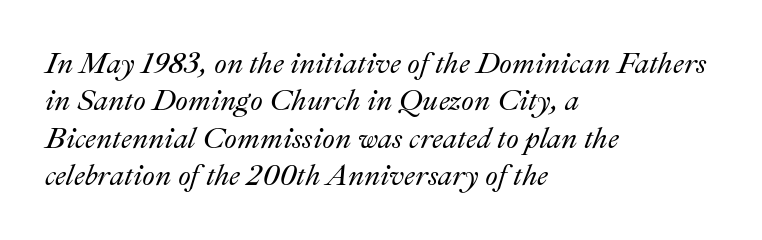
The image shows 29 px text type, italic (leaning right); set left-aligned, normal line spacing (1.29x), normal letter spacing, not underlined; medium stroke contrast and a small x-height.
